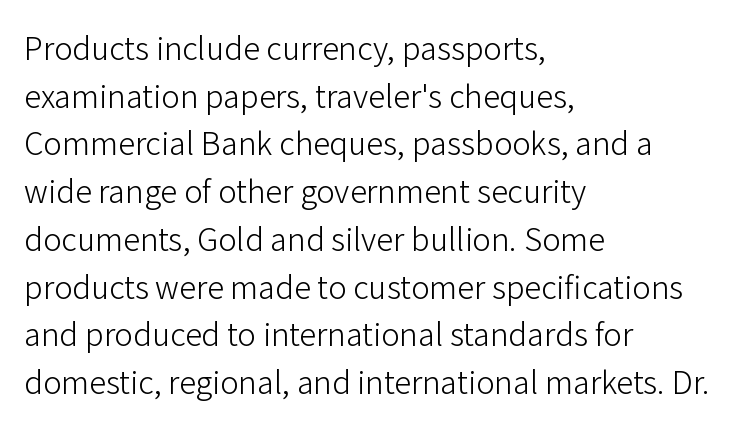
Q: Is the text bold? A: No.
Q: Is the text italic (slanted)? A: No, it is upright.
Q: Is the typeface a serif or a sans-serif typeface? A: Sans-serif.
Q: Is the text underlined? A: No.
Q: How is the paragraph aligned? A: Left-aligned.
Q: Is the spacing between letters normal or unusually wide? A: Normal.
Q: Is the spacing between lines tight, normal or loose? A: Normal.
Q: Width (condensed, normal, or wide)? A: Normal.
Q: Stroke contrast? A: Low.
Q: x-height? A: Medium.
Q: Monospaced? A: No.
